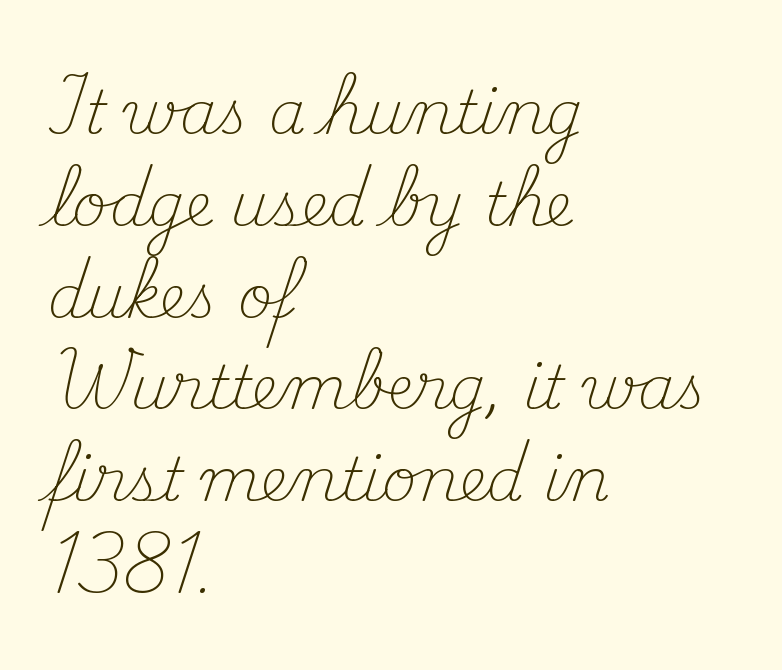
The image shows 60 px light serif type; set left-aligned, normal line spacing (1.53x), normal letter spacing, not underlined; medium stroke contrast and a small x-height.
